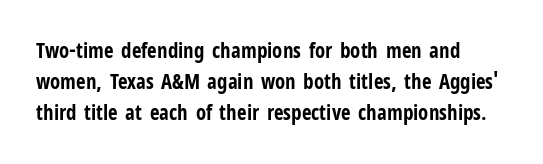
Q: Is the text bold? A: Yes.
Q: Is the text italic (slanted)? A: No, it is upright.
Q: Is the text underlined? A: No.
Q: Is the spacing between letters normal or unusually wide? A: Normal.
Q: Is the spacing between lines tight, normal or loose? A: Normal.
